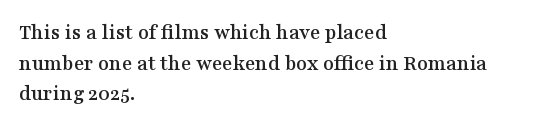
{"italic": "no", "underline": "no", "align": "left", "line_spacing": "normal", "line_spacing_ratio": 1.39, "letter_spacing": "normal", "letter_spacing_em": 0.0, "glyph_px": 22}
